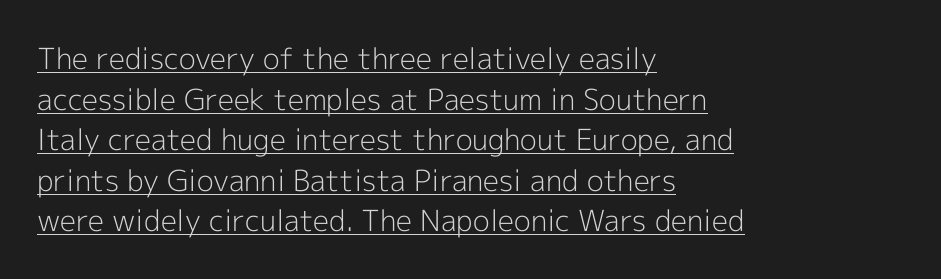
These lines are rendered in a variable-pitch font. A classic flush-left, rag-right setting is used for this passage. Descenders here cross a horizontal rule under the line. Regarding leading, the lines here are spaced in the standard way.
